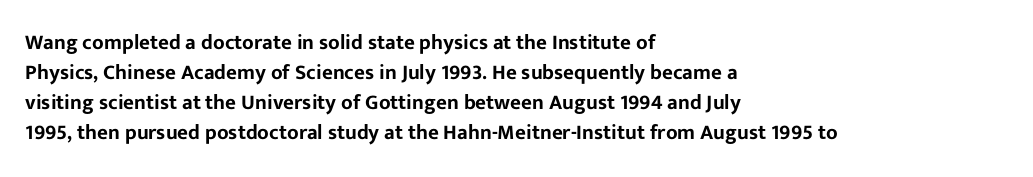
The gaps between neighbouring characters are ordinary and unremarkable. This rendering uses left alignment, leaving the right contour irregular. Horizontal bands of white between lines are of average thickness. The strip under each line holds only bare page. It's the straight-up-and-down kind of type.
